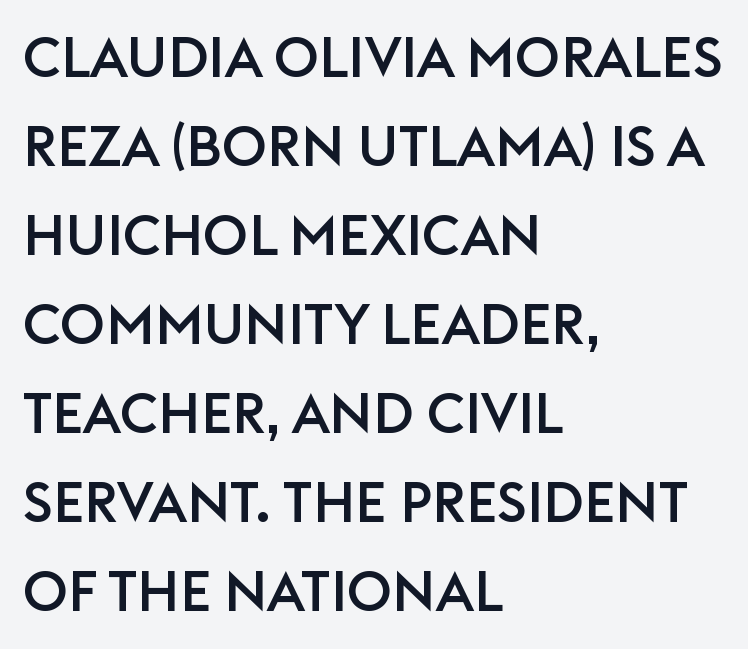
The image shows 56 px sans-serif type, upright; set left-aligned, normal line spacing (1.59x), normal letter spacing, not underlined; low stroke contrast and a large x-height.
